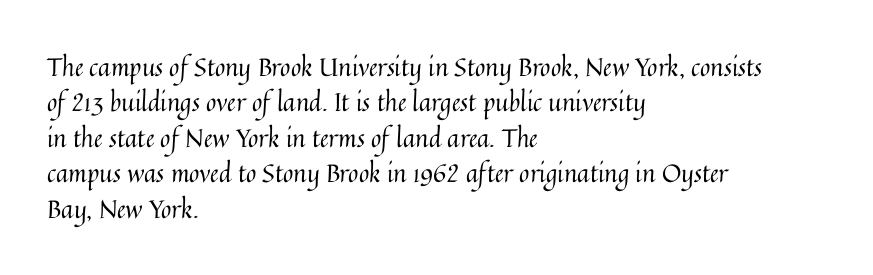
Plain, unruled lines of type. Is the type heavy? It reads as light-to-regular instead. Interline gaps are of average width in this sample. These lines are set flush left with a ragged right edge. Nothing unusual about the tracking: characters are spaced as the font intends.
